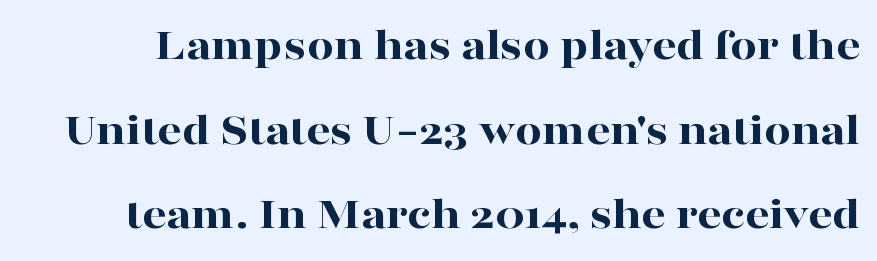
{"serif": "yes", "italic": "no", "bold": "yes", "weight": "bold", "width": "wide", "stroke_contrast": "high", "x_height": "medium", "monospaced": "no", "underline": "no", "line_spacing_ratio": 1.8, "letter_spacing": "normal", "letter_spacing_em": 0.0, "glyph_px": 47}
